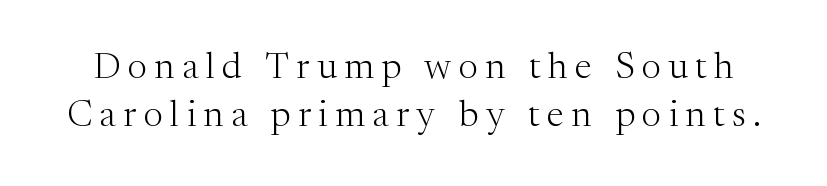
Letters have the restrained weight of plain body copy at most. Is there any slant? The stems are plumb. This sample has the flowing, uneven cadence of proportional lettering. These lines have a slow, spaced-out rhythm from letter to letter. The words here are not underlined. Successive baselines arrive at the customary interval.
